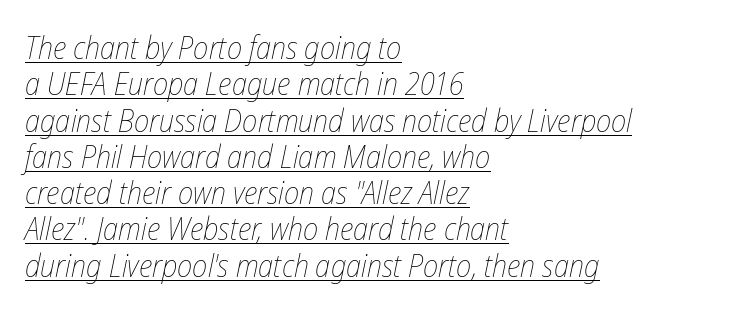
{"italic": "yes", "lean": "right", "slant_degrees": 12, "bold": "no", "weight": "thin", "width": "condensed", "stroke_contrast": "low", "x_height": "medium", "monospaced": "no", "underline": "yes", "align": "left", "line_spacing_ratio": 1.17, "letter_spacing": "normal", "letter_spacing_em": 0.0, "glyph_px": 31}
